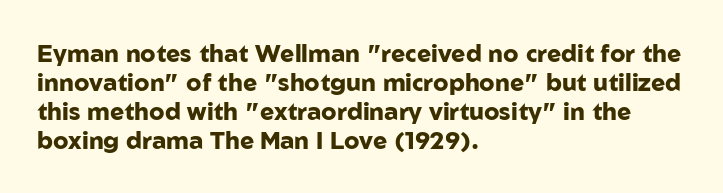
Q: Is the text bold? A: Yes.
Q: Is the text italic (slanted)? A: No, it is upright.
Q: Is the text underlined? A: No.
Q: How is the paragraph aligned? A: Left-aligned.
Q: Is the spacing between letters normal or unusually wide? A: Normal.
